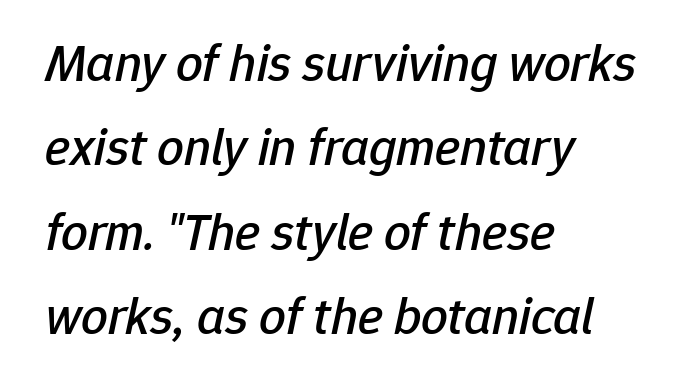
A typesetter would call this proportional, since set widths differ per character. Nothing unusual about the tracking: characters are spaced as the font intends. Horizontally, the lines are justified to the leading edge only. Quick note: underline off. How would I describe the line gaps? Plain and ordinary.
